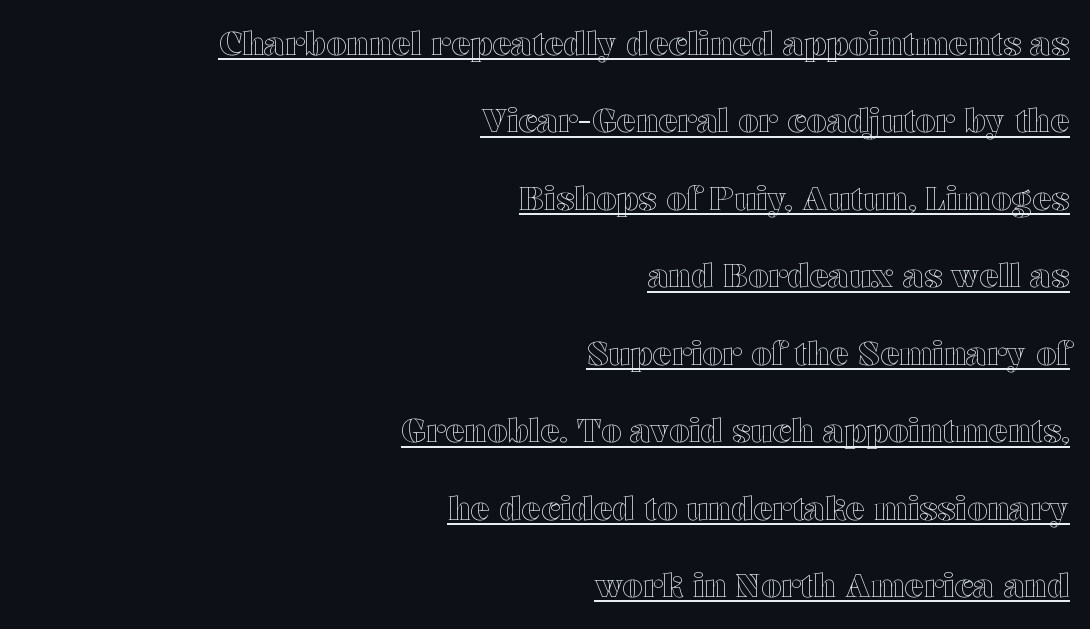
Compared with typical paragraphs, the rows here are farther apart. Underline: present. Every row of glyphs terminates at an identical x-position on the right. The font's upright variant was chosen for this text. Spacing between characters is what you'd get straight out of the box. Looks like regular typesetting: each glyph gets only the width it needs.
